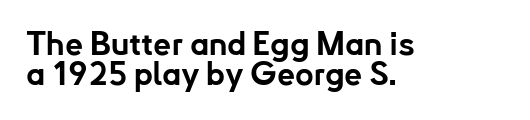
The passage shown is typed in a proportional face where columns would drift. The face used here is rendered with its standard letterfit. This rendering uses left alignment, leaving the right contour irregular. The zone under the glyphs is completely vacant.
